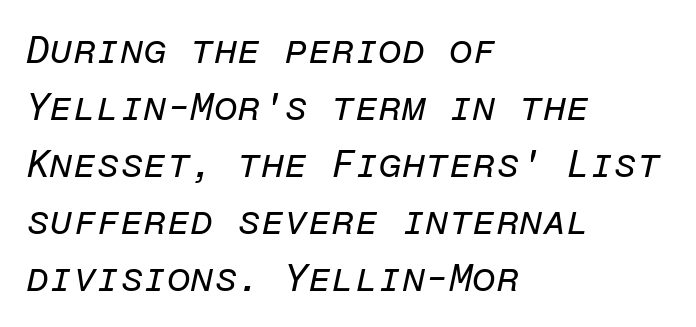
{"italic": "yes", "lean": "right", "slant_degrees": 12, "bold": "no", "weight": "regular", "width": "normal", "stroke_contrast": "low", "x_height": "medium", "monospaced": "yes", "underline": "no", "align": "left", "line_spacing": "normal", "line_spacing_ratio": 1.5, "letter_spacing": "normal", "letter_spacing_em": 0.0, "glyph_px": 38}
